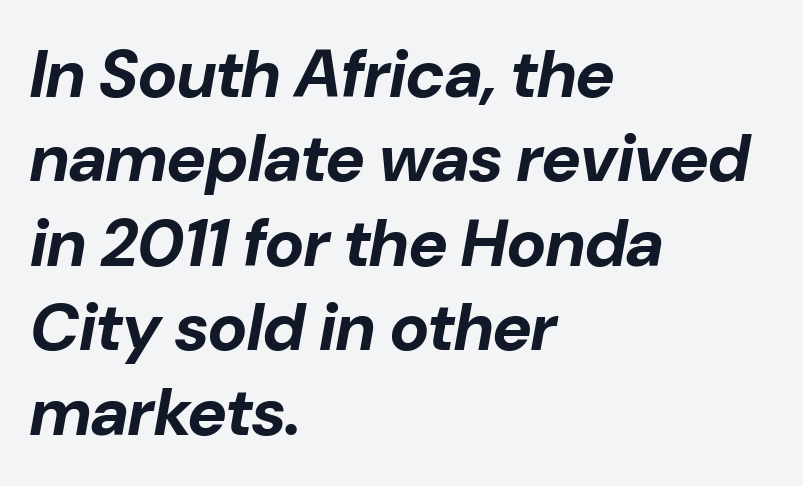
Q: Is the text bold? A: Yes.
Q: Is the text italic (slanted)? A: Yes, it leans right by about 10 degrees.
Q: Is the text underlined? A: No.
Q: How is the paragraph aligned? A: Left-aligned.
Q: Is the spacing between letters normal or unusually wide? A: Normal.
Q: Is the spacing between lines tight, normal or loose? A: Normal.
Q: Width (condensed, normal, or wide)? A: Normal.
Q: Stroke contrast? A: Low.
Q: x-height? A: Medium.
Q: Monospaced? A: No.
